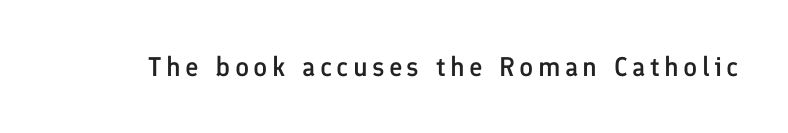
Q: Is the text bold? A: Semi-bold.
Q: Is the text italic (slanted)? A: No, it is upright.
Q: Is the text underlined? A: No.
